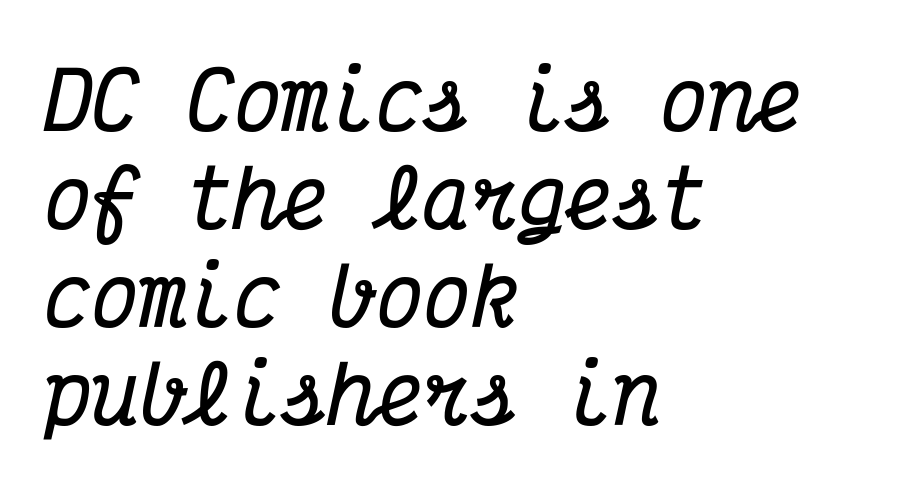
{"serif": "yes", "italic": "yes", "lean": "right", "slant_degrees": 12, "bold": "yes", "weight": "bold", "width": "condensed", "stroke_contrast": "medium", "x_height": "medium", "monospaced": "yes", "underline": "no", "align": "left", "line_spacing_ratio": 1.24, "letter_spacing": "normal", "letter_spacing_em": 0.0, "glyph_px": 79}
